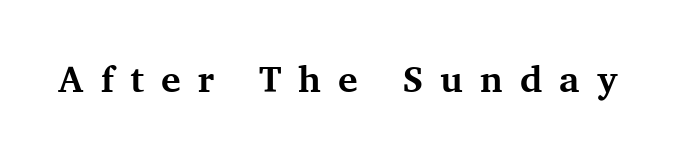
The image shows 37 px bold serif type, upright; set unusually wide letter spacing (+0.46 em), not underlined; medium stroke contrast and a medium x-height.
